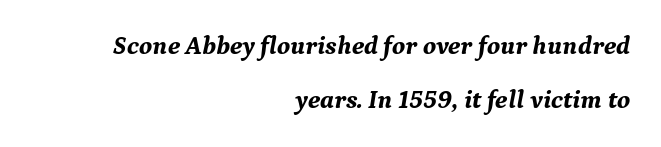
Q: Is the text bold? A: Yes.
Q: Is the text italic (slanted)? A: Yes, it leans right by about 9 degrees.
Q: Is the text underlined? A: No.
Q: How is the paragraph aligned? A: Right-aligned.
Q: Is the spacing between letters normal or unusually wide? A: Normal.
Q: Is the spacing between lines tight, normal or loose? A: Loose.
